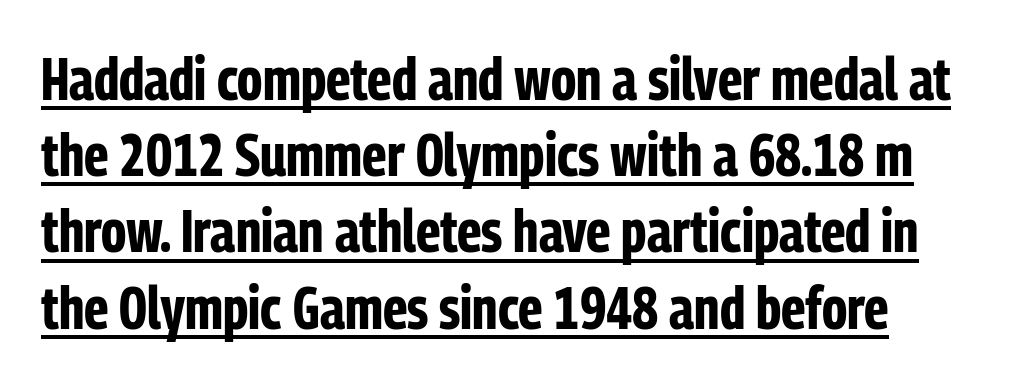
The space between consecutive lines is moderate. Is the letter spacing exaggerated? No — it looks like the ordinary default. The designer went with a sans here, leaving each stem footless. Strong, thick strokes mark this as bold type.
